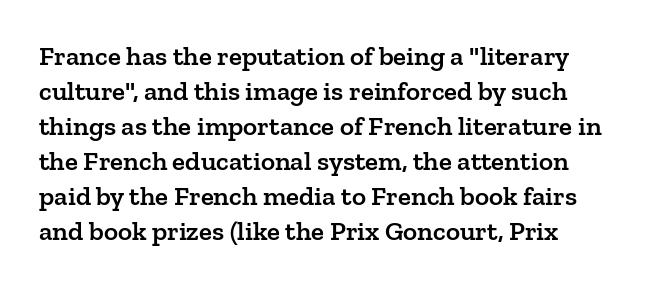
Q: Is the text bold? A: Semi-bold.
Q: Is the text italic (slanted)? A: No, it is upright.
Q: Is the text underlined? A: No.
Q: How is the paragraph aligned? A: Left-aligned.
Q: Is the spacing between letters normal or unusually wide? A: Normal.
Q: Is the spacing between lines tight, normal or loose? A: Normal.
